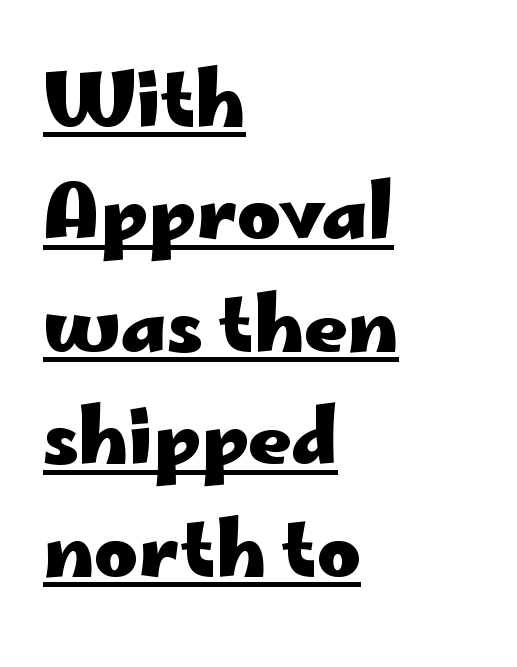
The image shows 75 px heavy, wide sans-serif type, upright; set left-aligned, normal line spacing (1.5x), normal letter spacing, underlined; low stroke contrast and a small x-height.
